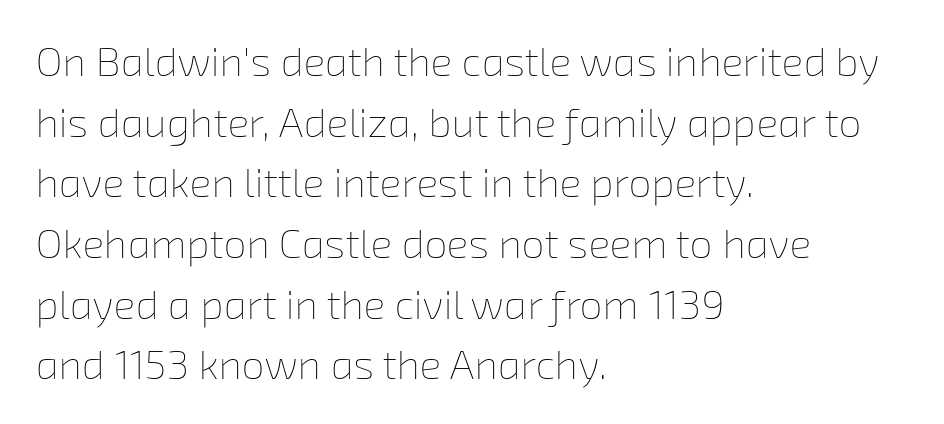
Q: Is the text bold? A: No.
Q: Is the text underlined? A: No.
Q: How is the paragraph aligned? A: Left-aligned.
Q: Is the spacing between letters normal or unusually wide? A: Normal.
Q: Is the spacing between lines tight, normal or loose? A: Normal.
Q: Width (condensed, normal, or wide)? A: Normal.
Q: Stroke contrast? A: Low.
Q: x-height? A: Medium.
Q: Monospaced? A: No.
